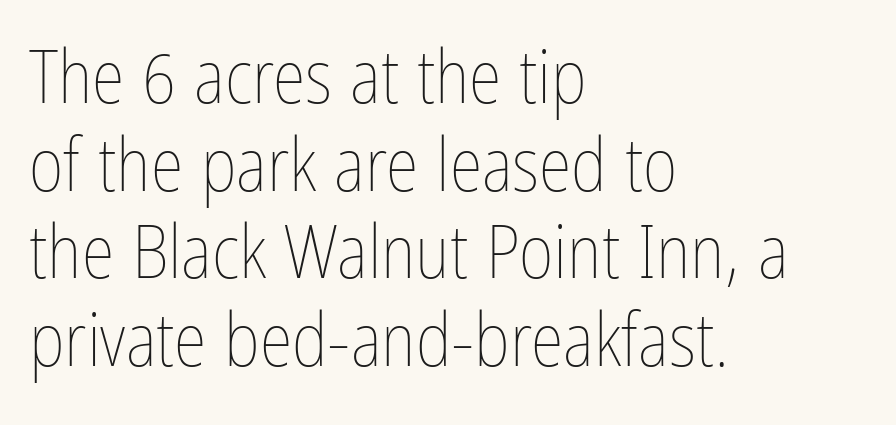
{"italic": "no", "bold": "no", "weight": "thin", "width": "condensed", "stroke_contrast": "low", "x_height": "medium", "monospaced": "no", "underline": "no", "align": "left", "line_spacing_ratio": 1.17, "letter_spacing": "normal", "letter_spacing_em": 0.0, "glyph_px": 75}
